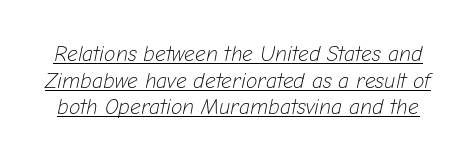
Compared with a typical body face, this is equally light or lighter still. There is no visible air inserted between adjacent glyphs. Notice how descenders clear the ascenders below comfortably — that's standard leading. These characters rest on top of a visible drawn line.
